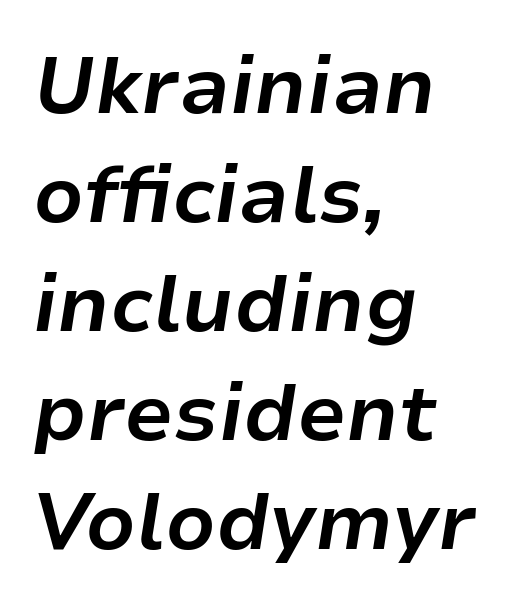
Q: Is the text bold? A: Yes.
Q: Is the text italic (slanted)? A: Yes, it leans right by about 9 degrees.
Q: Is the text underlined? A: No.
Q: How is the paragraph aligned? A: Left-aligned.
Q: Is the spacing between letters normal or unusually wide? A: Normal.
Q: Is the spacing between lines tight, normal or loose? A: Normal.
Q: Width (condensed, normal, or wide)? A: Normal.
Q: Stroke contrast? A: Low.
Q: x-height? A: Medium.
Q: Monospaced? A: No.
